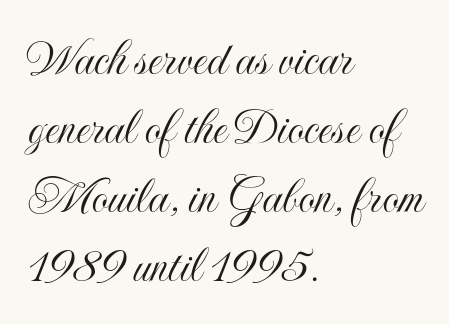
The image shows 53 px condensed type; set left-aligned, normal line spacing (1.3x), normal letter spacing, not underlined; a small x-height.
